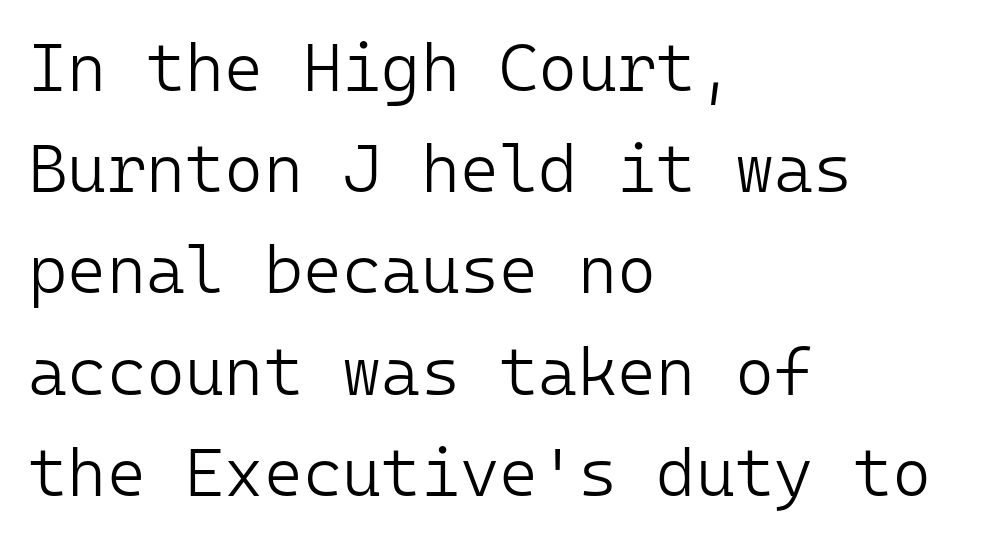
The image shows 67 px light sans-serif type, upright, monospaced; set left-aligned, normal line spacing (1.51x), normal letter spacing, not underlined; low stroke contrast and a medium x-height.
